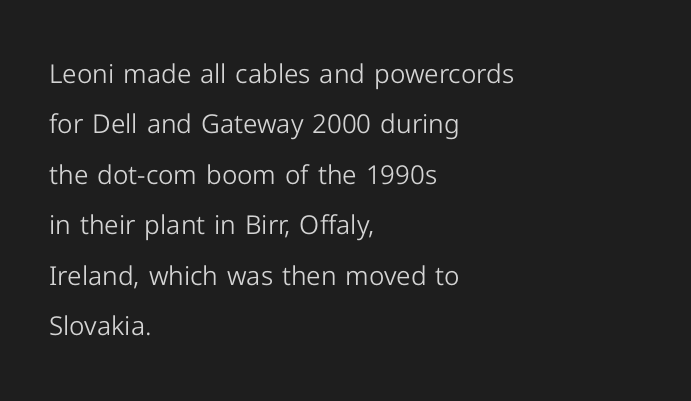
Q: Is the text bold? A: No.
Q: Is the text italic (slanted)? A: No, it is upright.
Q: Is the text underlined? A: No.
Q: How is the paragraph aligned? A: Left-aligned.
Q: Is the spacing between letters normal or unusually wide? A: Normal.
Q: Is the spacing between lines tight, normal or loose? A: Loose.
